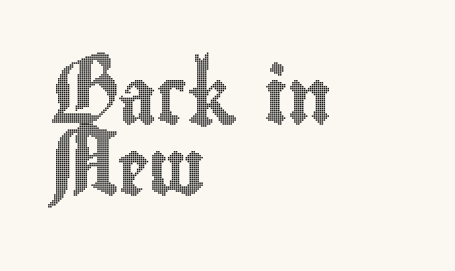
The lettering stays uniformly vertical, giving the passage a roman look. Where is the straight margin? On the left. Leading: standard. The space beneath each line is pristine and unruled.
